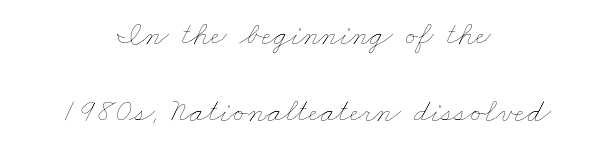
The image shows 33 px thin, wide type; set centered, loose line spacing (2.33x), normal letter spacing, not underlined; low stroke contrast and a small x-height.
